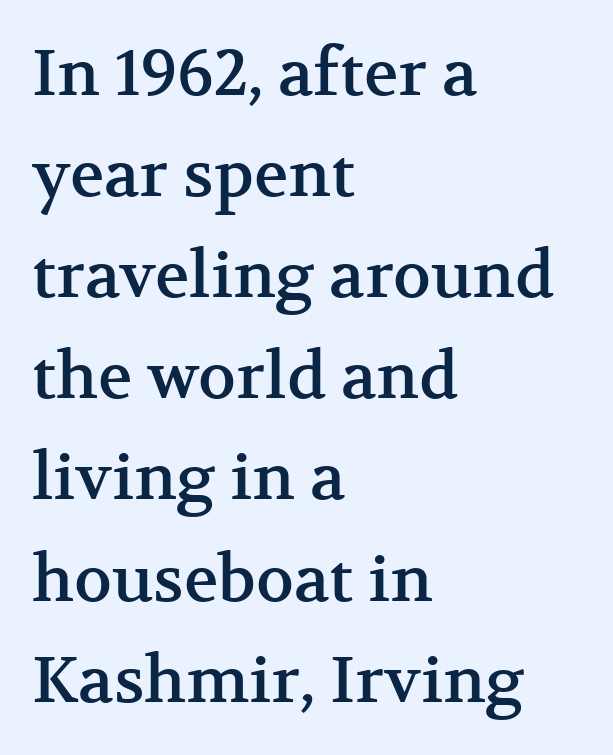
{"serif": "yes", "italic": "no", "width": "normal", "stroke_contrast": "medium", "x_height": "medium", "monospaced": "no", "underline": "no", "align": "left", "line_spacing": "normal", "line_spacing_ratio": 1.58, "letter_spacing": "normal", "letter_spacing_em": 0.0, "glyph_px": 64}
